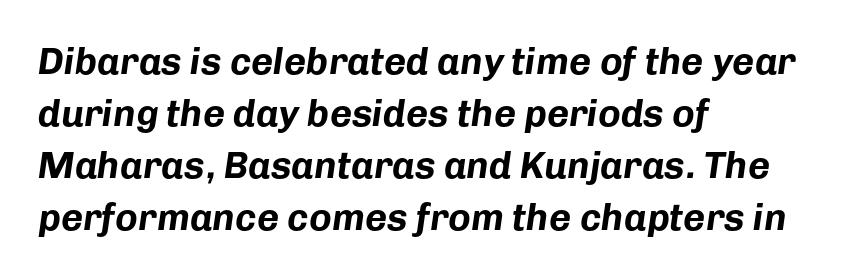
{"italic": "yes", "lean": "right", "slant_degrees": 8, "bold": "yes", "weight": "bold", "width": "normal", "stroke_contrast": "low", "x_height": "medium", "monospaced": "no", "underline": "no", "align": "left", "line_spacing": "normal", "line_spacing_ratio": 1.37, "letter_spacing": "normal", "letter_spacing_em": 0.0, "glyph_px": 38}
